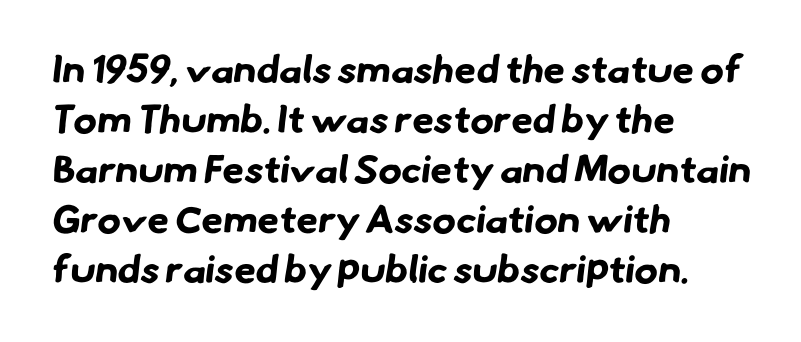
{"serif": "no", "bold": "yes", "weight": "bold", "width": "normal", "stroke_contrast": "low", "x_height": "small", "monospaced": "no", "underline": "no", "align": "left", "line_spacing": "normal", "line_spacing_ratio": 1.28, "letter_spacing": "normal", "letter_spacing_em": 0.0, "glyph_px": 39}
